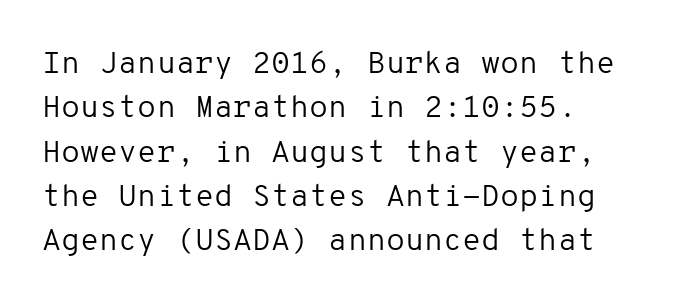
Think of a typewriter: that constant character pitch is what you see here. Casual observation: everything's shoved over to the left. Upright lettering throughout. You can tell from the bare stems that sans-serif type was used. Letter spacing: default. The letterforms sit at book weight or below.
